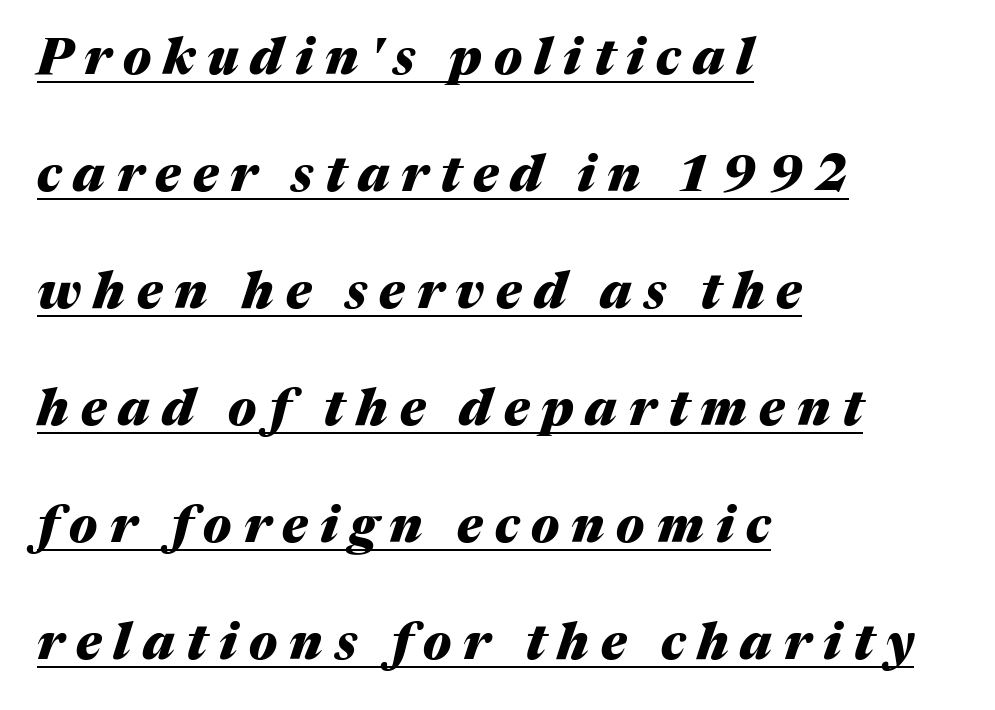
Q: Is the text bold? A: Yes.
Q: Is the text italic (slanted)? A: Yes, it leans right by about 17 degrees.
Q: Is the text underlined? A: Yes.
Q: How is the paragraph aligned? A: Left-aligned.
Q: Is the spacing between letters normal or unusually wide? A: Unusually wide.
Q: Is the spacing between lines tight, normal or loose? A: Loose.
Q: Width (condensed, normal, or wide)? A: Normal.
Q: Stroke contrast? A: Medium.
Q: x-height? A: Medium.
Q: Monospaced? A: No.
